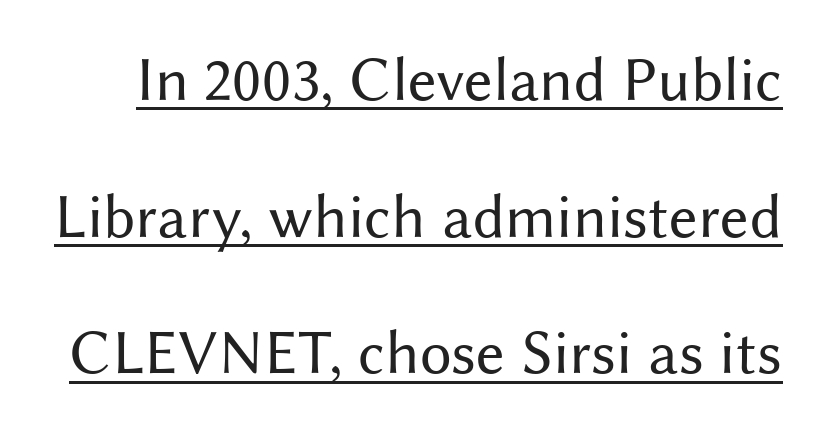
Stems and bowls with no extra thickness — not bold. Spacing verdict: proportional, widths tailored to each character. This is the regular roman posture of the typeface. Does the type have serifs? No, each stem ends abruptly.
